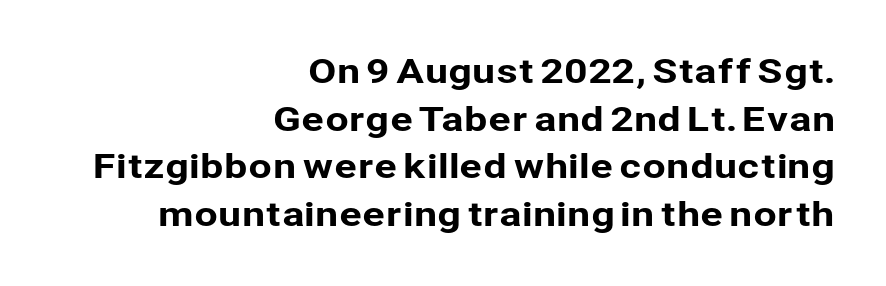
The image shows 34 px sans-serif type, upright; set right-aligned, normal line spacing (1.4x), normal letter spacing, not underlined; low stroke contrast and a medium x-height.
